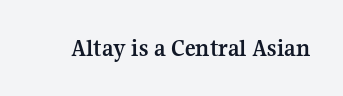
Q: Is the text bold? A: Yes.
Q: Is the text italic (slanted)? A: No, it is upright.
Q: Is the text underlined? A: No.
Q: Is the spacing between letters normal or unusually wide? A: Normal.
